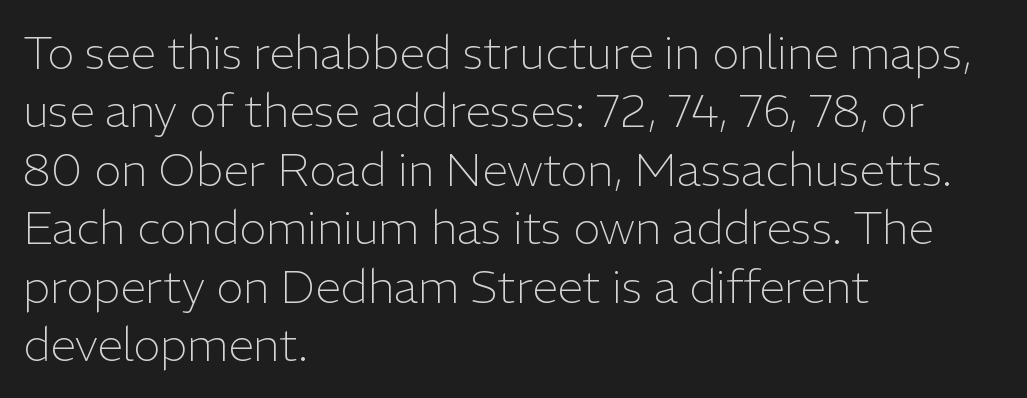
{"serif": "no", "italic": "no", "bold": "no", "weight": "light", "width": "normal", "stroke_contrast": "low", "x_height": "medium", "monospaced": "no", "underline": "no", "align": "left", "line_spacing": "normal", "line_spacing_ratio": 1.27, "letter_spacing": "normal", "letter_spacing_em": 0.0, "glyph_px": 46}
